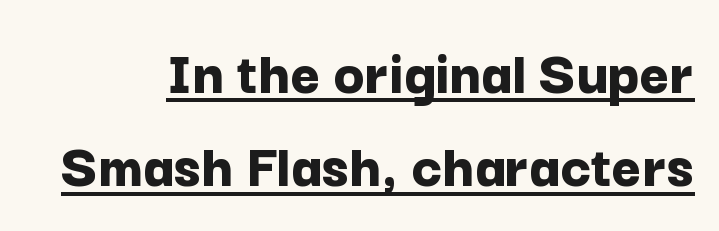
Leading matches the norm, producing a regular column. Stroke terminals: plain, sans-serif. Glyph-to-glyph distance matches everyday printed text. Posture: straight, roman, zero tilt. These lines are rendered in a variable-pitch font.
